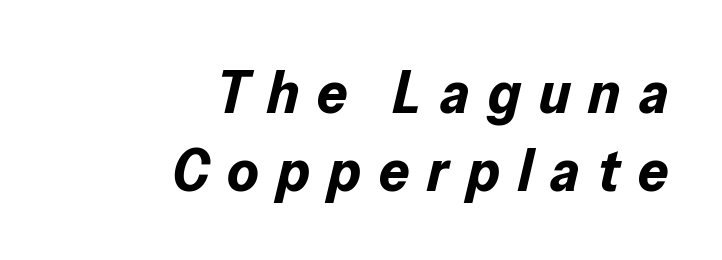
Right-aligned paragraph, ragged on the left. Is the letter spacing exaggerated? Yes — the characters are pushed far apart. These lines are rendered in a variable-pitch font. Slanted lettering throughout. Descenders are the only things crossing below the line. Rows of type keep a routine distance in the vertical direction.
